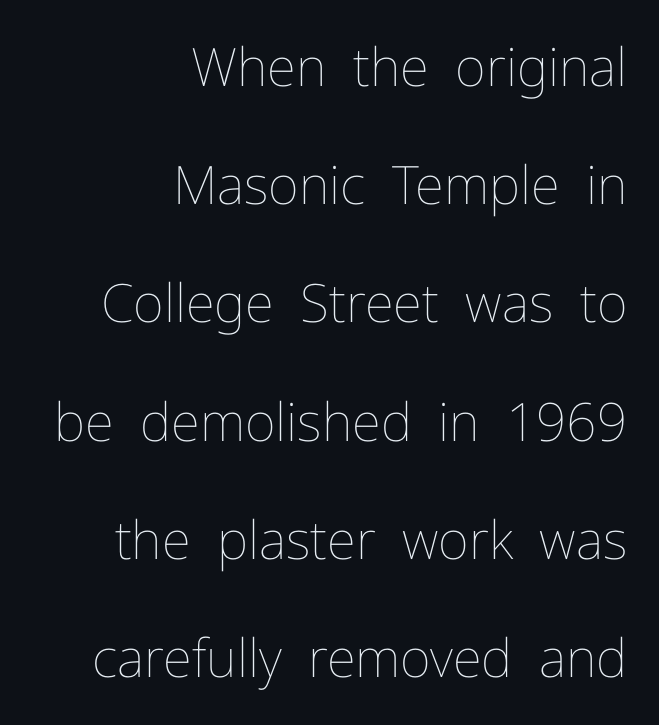
The image shows 53 px thin type, upright; set right-aligned, loose line spacing (2.23x), normal letter spacing, not underlined; low stroke contrast and a medium x-height.
